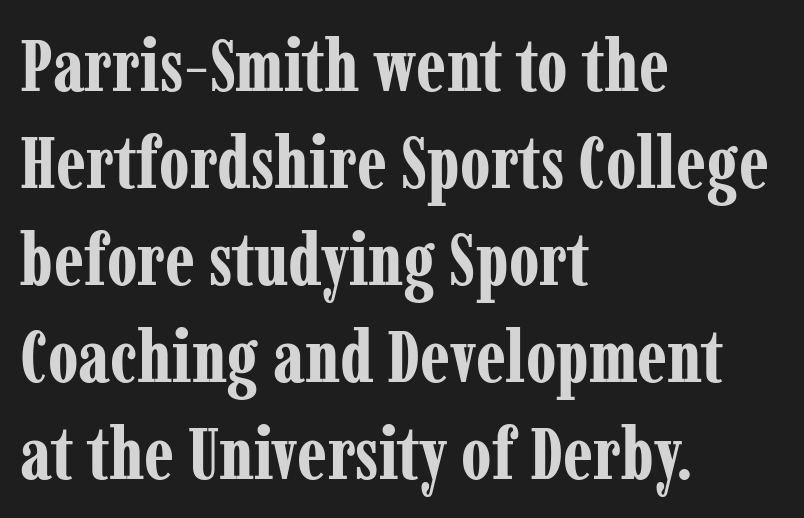
Rule under the text: the space is simply empty. Italic: no, the glyphs are upright roman. I'd call this a serif setting — the letters wear small feet. Spacing verdict: proportional, widths tailored to each character. Reading down the block, your eye returns to a fixed left position each line.
